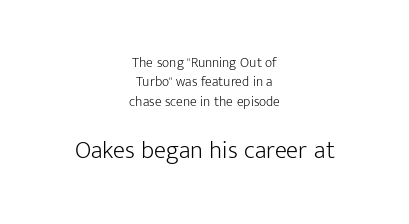
Q: Is the text bold? A: No.
Q: Is the text italic (slanted)? A: No, it is upright.
Q: Is the text underlined? A: No.
Q: How is the paragraph aligned? A: Centered.
Q: Is the spacing between letters normal or unusually wide? A: Normal.
Q: Is the spacing between lines tight, normal or loose? A: Normal.
Q: Which block of text is set in a larger size, the first (top) or the second (bottom)? A: The second (bottom) one.
